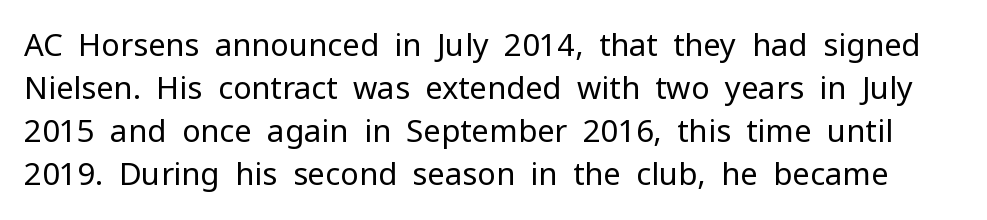
Q: Is the text bold? A: No.
Q: Is the text italic (slanted)? A: No, it is upright.
Q: Is the typeface a serif or a sans-serif typeface? A: Sans-serif.
Q: Is the text underlined? A: No.
Q: Is the spacing between letters normal or unusually wide? A: Normal.
Q: Is the spacing between lines tight, normal or loose? A: Normal.
Q: Width (condensed, normal, or wide)? A: Normal.
Q: Stroke contrast? A: Low.
Q: x-height? A: Medium.
Q: Monospaced? A: No.
